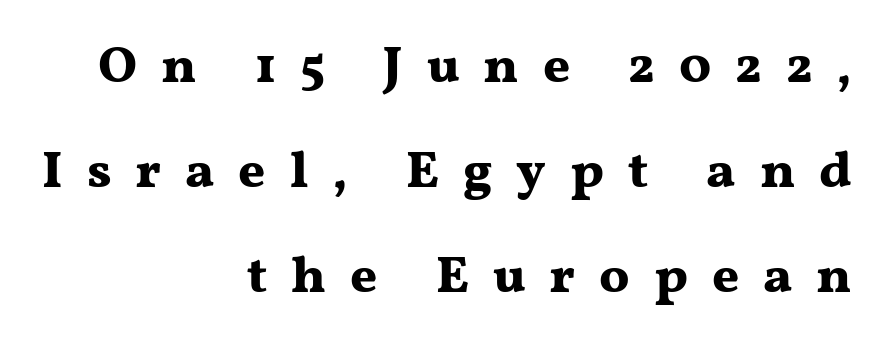
Font category for this specimen: serif. Unlike italic type, these characters show no tilt at all. Compared with typical paragraphs, the rows here are farther apart. Heavy, bold letterforms. Spacing between characters has been opened up far beyond the box default. The compositor pushed each line to the right boundary.
